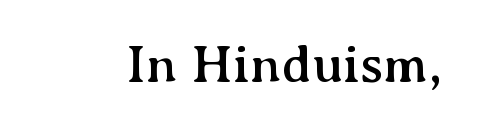
The image shows 54 px serif type, upright; set normal letter spacing, not underlined; medium stroke contrast and a medium x-height.
